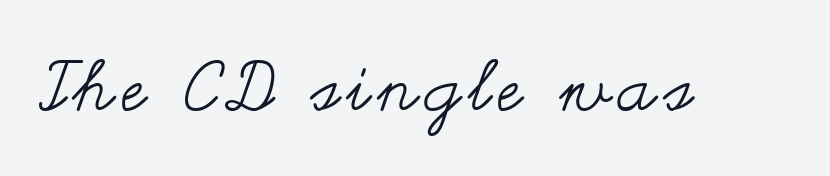
Q: Is the text bold? A: No.
Q: Is the text italic (slanted)? A: Yes.
Q: Is the text underlined? A: No.
Q: Width (condensed, normal, or wide)? A: Wide.
Q: Stroke contrast? A: Medium.
Q: x-height? A: Small.
Q: Monospaced? A: No.
